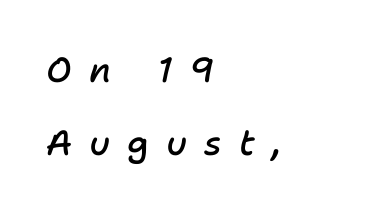
{"italic": "yes", "lean": "right", "slant_degrees": 11, "bold": "semi", "weight": "semibold", "width": "normal", "stroke_contrast": "low", "x_height": "medium", "monospaced": "no", "underline": "no", "align": "left", "line_spacing": "loose", "line_spacing_ratio": 2.1, "letter_spacing": "wide", "letter_spacing_em": 0.49, "glyph_px": 35}
